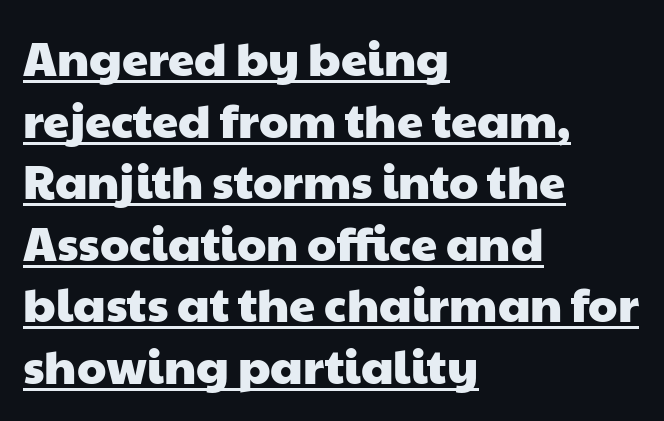
Q: Is the typeface a serif or a sans-serif typeface? A: Sans-serif.
Q: Is the text underlined? A: Yes.
Q: How is the paragraph aligned? A: Left-aligned.
Q: Is the spacing between letters normal or unusually wide? A: Normal.
Q: Is the spacing between lines tight, normal or loose? A: Normal.
Q: Width (condensed, normal, or wide)? A: Wide.
Q: Stroke contrast? A: Low.
Q: x-height? A: Medium.
Q: Monospaced? A: No.
